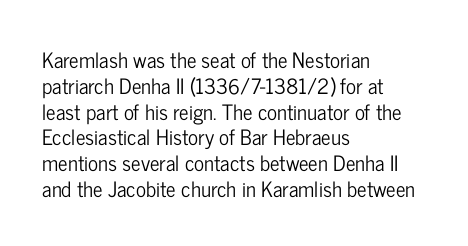
Underline: absent. This rendering uses left alignment, leaving the right contour irregular. A typesetter would mark this as roman, not italic. In terms of letterspacing, this is plain default setting.
